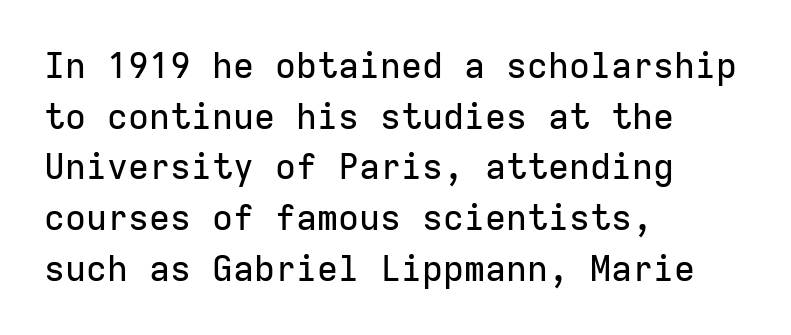
{"serif": "no", "italic": "no", "width": "normal", "stroke_contrast": "low", "x_height": "medium", "monospaced": "yes", "underline": "no", "align": "left", "line_spacing": "normal", "line_spacing_ratio": 1.45, "letter_spacing": "normal", "letter_spacing_em": 0.0, "glyph_px": 35}
